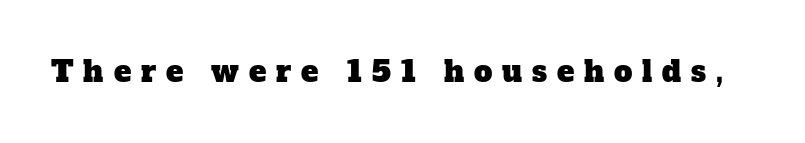
The image shows 29 px serif type; set unusually wide letter spacing (+0.34 em), not underlined; low stroke contrast and a medium x-height.
